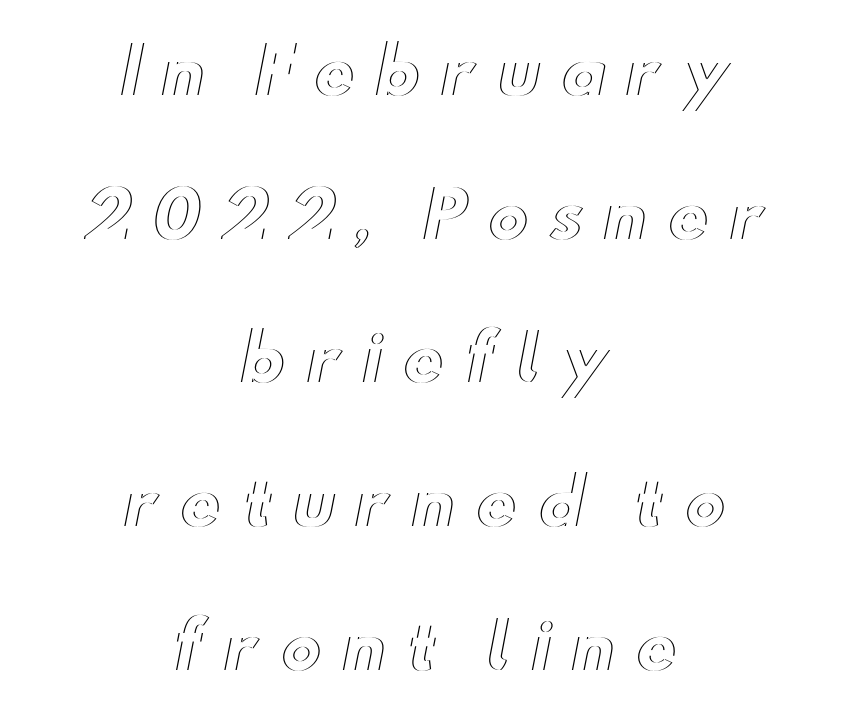
The leading is generous, giving the passage an open texture. Is this a fixed-width face? No — the glyphs have proportional, varying widths. Someone cranked the tracking dial way up on this one.
